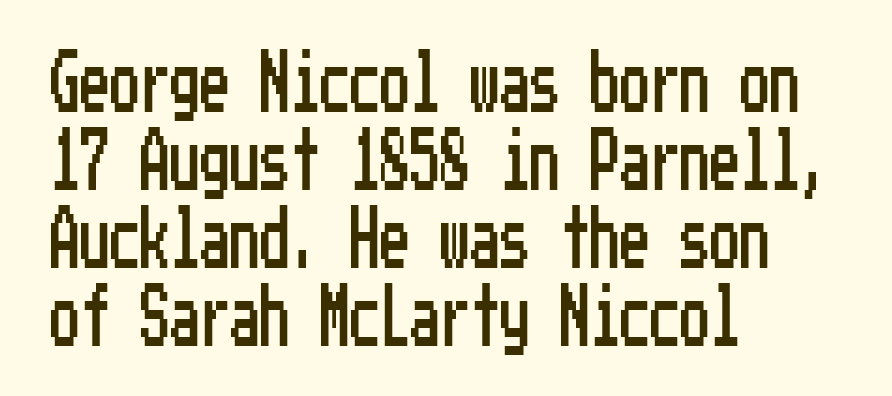
Any mark beneath the type? The region is blank. The leading is moderate, giving the passage an even texture. Look at the bottom of the vertical strokes: they stop flat, with no serifs. Caption: multi-line text, flush left, ragged right. This is the regular roman posture of the typeface. The type is set solid horizontally, with unmodified tracking.
